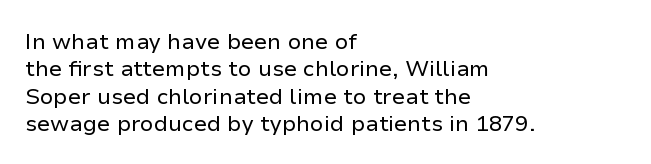
The image shows 22 px text type, upright; set left-aligned, normal line spacing (1.25x), normal letter spacing, not underlined.
